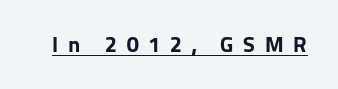
Q: Is the text bold? A: Yes.
Q: Is the text italic (slanted)? A: No, it is upright.
Q: Is the text underlined? A: Yes.
Q: Is the spacing between letters normal or unusually wide? A: Unusually wide.
